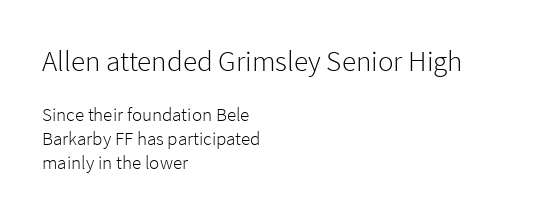
The image shows 29 px light sans-serif type, upright; set left-aligned, normal line spacing (1.27x), normal letter spacing, not underlined; the first (top) block is 1.53x larger; low stroke contrast and a medium x-height.
